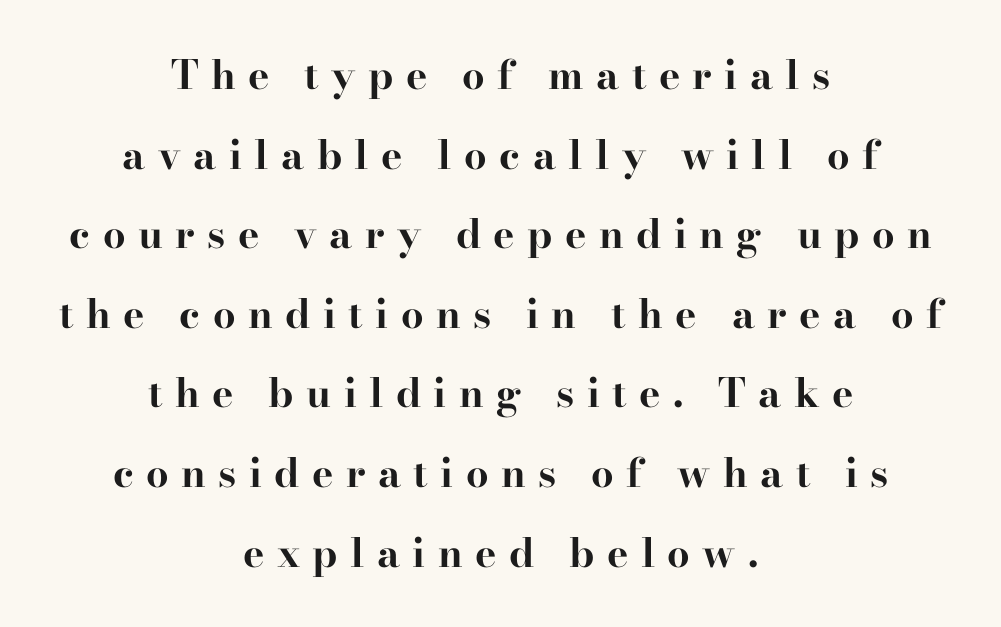
Set as a true bold cut, around the 700 mark. Unlike italic type, these characters show no tilt at all. Check the space under the baseline: it is left empty. If you measured baseline to baseline, you'd find a long distance.
